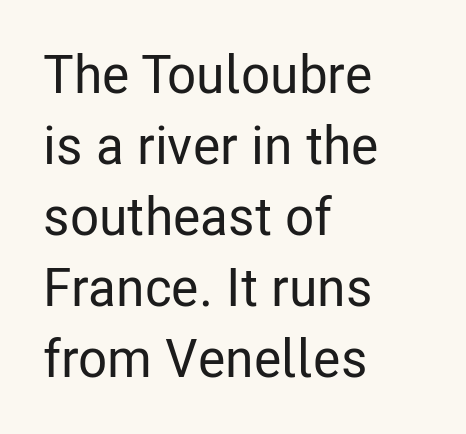
The face used here is proportionally spaced, like ordinary book or web type. Evenly set lines give the paragraph a standard silhouette. Grotesque or geometric, the face here clearly has no serifs. The rendering anchors every line to the left-hand side. The gaps between neighbouring characters are ordinary and unremarkable.
